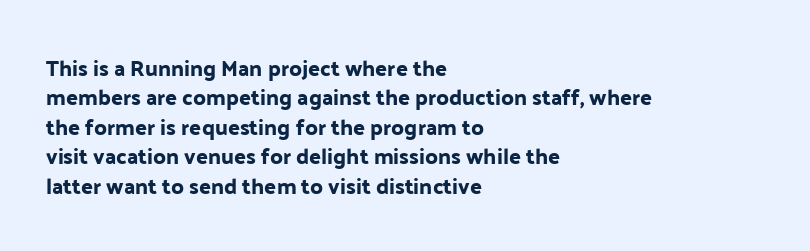
Reading down the block, your eye returns to a fixed left position each line. The type sits square on the baseline with zero lean. The space directly below the letters is spotless. Notice how descenders clear the ascenders below comfortably — that's standard leading. Each word holds together tightly as a unit, with standard inter-letter gaps.
